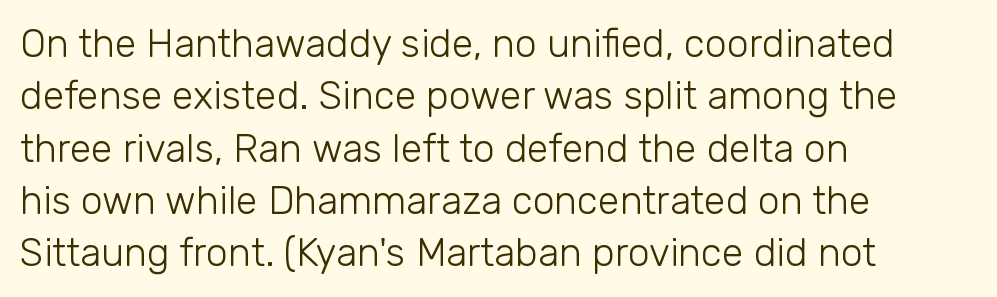
Does extra space separate the letters? No, they use regular spacing. A typesetter would mark this as roman, not italic. The line-height multiplier appears to be the usual default. This rendering features lettering with no underline.
